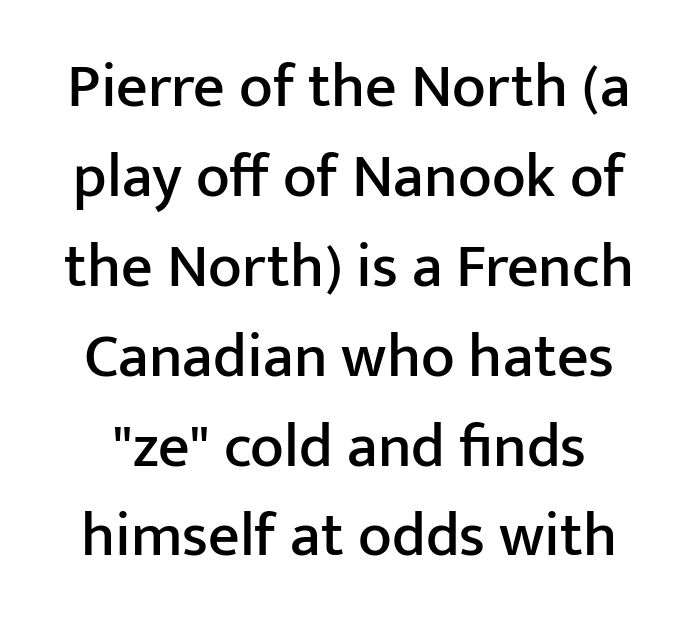
Do the characters align in a grid? No, the font is proportional. The rendering uses a moderate line-height, typical for paragraphs. This rendering employs a face without finishing strokes, i.e., a sans-serif. The strip under each line holds only bare page.
